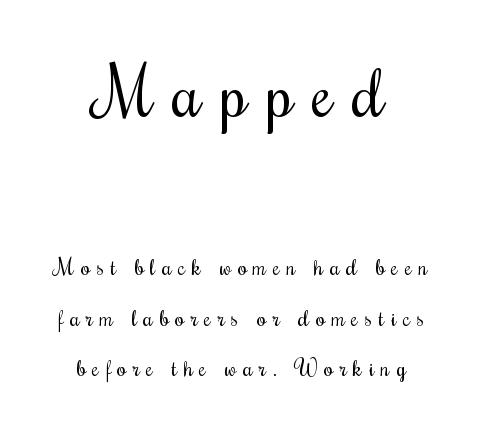
{"bold": "no", "weight": "regular", "width": "condensed", "stroke_contrast": "medium", "x_height": "small", "monospaced": "no", "underline": "no", "align": "center", "line_spacing": "loose", "line_spacing_ratio": 2.21, "letter_spacing": "wide", "letter_spacing_em": 0.29, "larger_block": "first", "size_ratio": 2.96, "glyph_px": 68}
